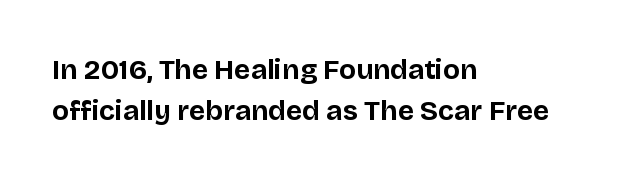
{"serif": "no", "italic": "no", "bold": "yes", "weight": "bold", "width": "normal", "stroke_contrast": "low", "x_height": "large", "monospaced": "no", "underline": "no", "align": "left", "line_spacing": "normal", "line_spacing_ratio": 1.48, "letter_spacing": "normal", "letter_spacing_em": 0.0, "glyph_px": 28}
